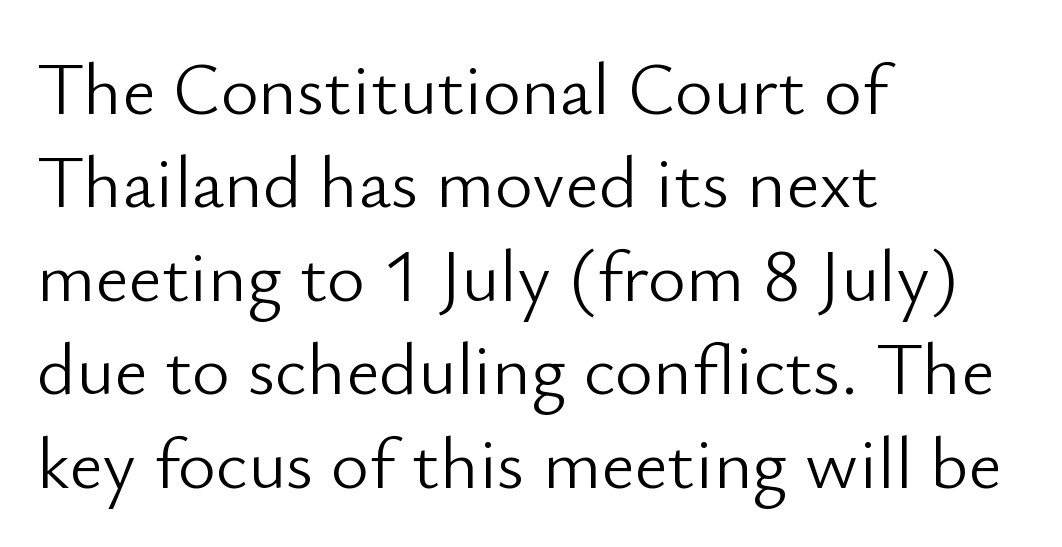
The image shows 73 px light sans-serif type, upright; set left-aligned, normal line spacing (1.28x), normal letter spacing, not underlined; low stroke contrast and a small x-height.
